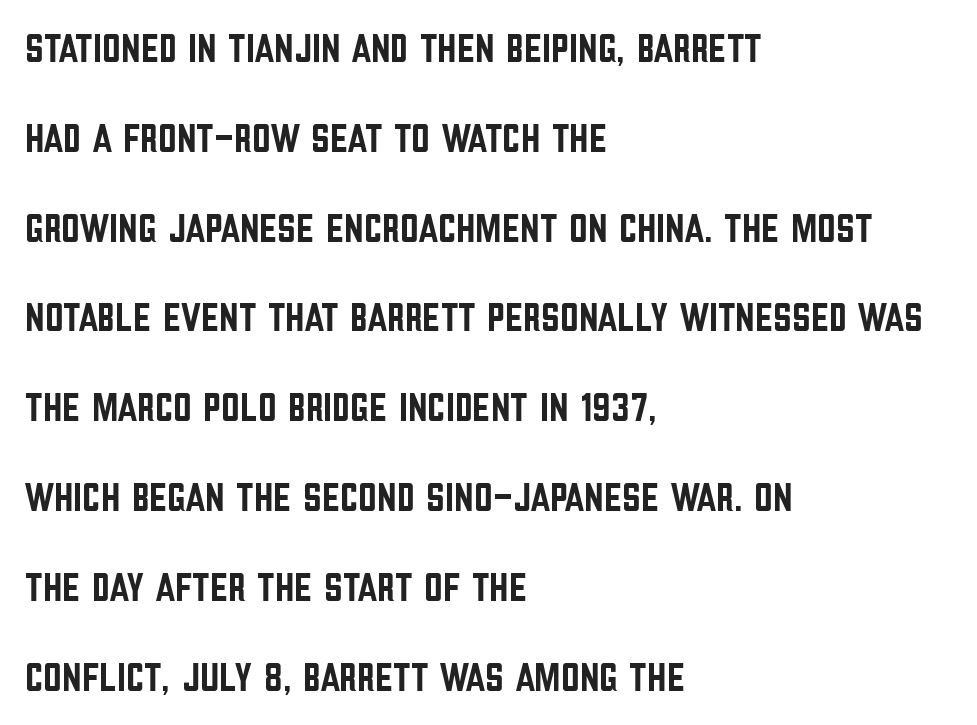
A typesetter would mark this as roman, not italic. Underlining? Definitely not there. A typesetter would label this face a sans. Each letter keeps its own natural width here, so spacing adapts to shape. Line starts are locked; line ends wander.
